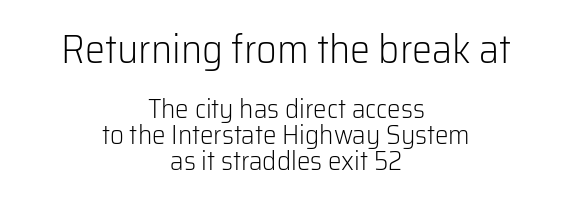
Anything drawn beneath the words? Only blank space. Whoever set this made the first block the dominant, larger element. No feet cap the strokes, marking this as sans-serif type. The passage is arranged like a title page — every line centered.
